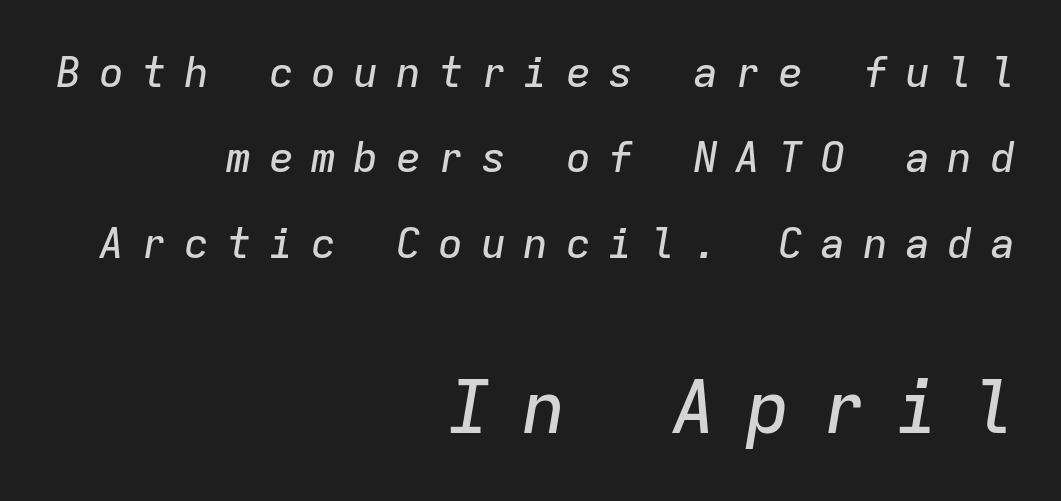
No word sits above an underline. The type is letterspaced generously, with wide tracking. The lower block of text is set noticeably larger than the block above it. These lines are rendered in a fixed-pitch font. Right-aligned paragraph, ragged on the left.
